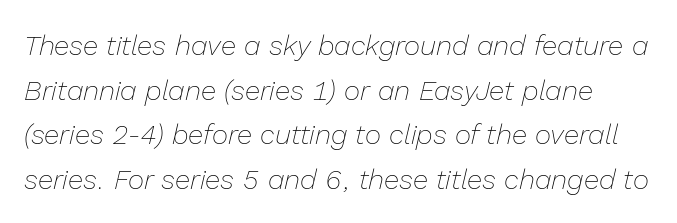
{"italic": "yes", "lean": "right", "slant_degrees": 13, "bold": "no", "weight": "thin", "width": "normal", "stroke_contrast": "low", "x_height": "medium", "monospaced": "no", "underline": "no", "line_spacing": "normal", "line_spacing_ratio": 1.59, "letter_spacing": "normal", "letter_spacing_em": 0.0, "glyph_px": 28}
